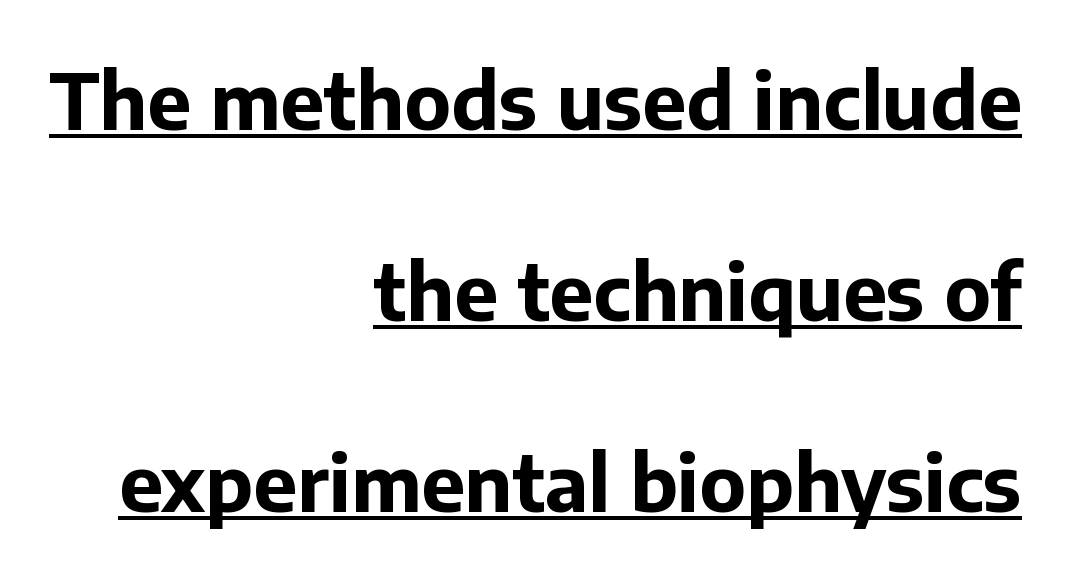
The axis of the letterforms is exactly vertical. Line ends are locked; line starts wander. The passage shown is typed in a proportional face where columns would drift. The passage shown is underscored from start to finish.
